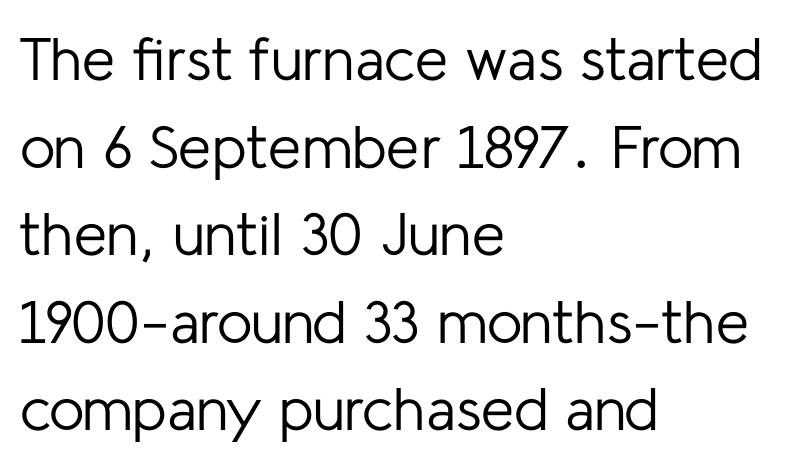
Any mark beneath the type? The region is blank. Ordinary non-slanted type is in use. Stroke terminals: plain, sans-serif. The weight tops out at a normal text grade. Every row of glyphs begins at an identical x-position on the left. The rendering uses a moderate line-height, typical for paragraphs.
